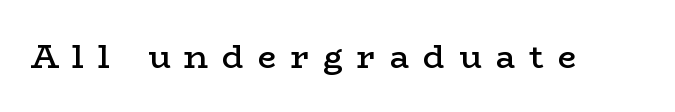
Posture: straight, roman, zero tilt. As a designer I'd log this as weight 600, semibold. The line texture is sparse and dotted thanks to wide tracking. Proportional: the letters do not fall into vertical columns. Any mark beneath the type? The region is blank.
